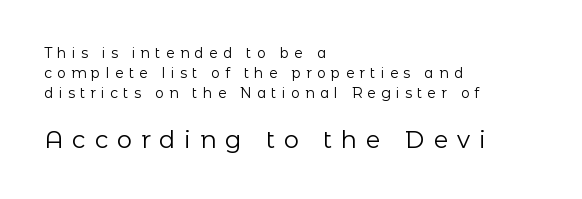
Anything drawn beneath the words? Only blank space. The passage is arranged the way most books set body copy — flush left. Look at the tracking — it's clearly loosened, letters drifting apart. The more generous point size was reserved for the lower chunk. Stems and bowls with no extra thickness — not bold.
